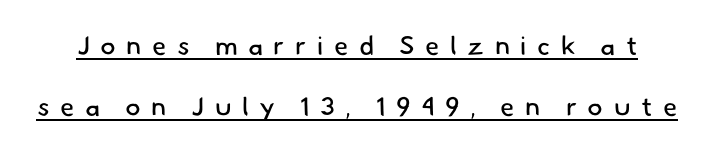
The image shows 26 px text type; set loose line spacing (2.33x), unusually wide letter spacing (+0.4 em), underlined.
